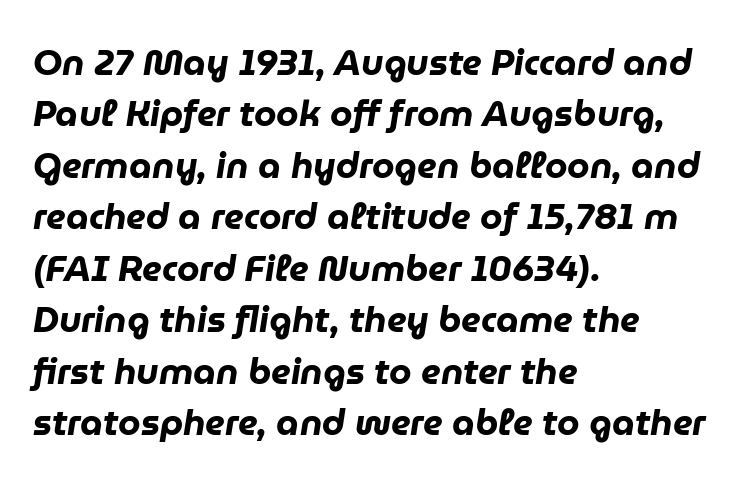
{"italic": "yes", "lean": "right", "slant_degrees": 9, "bold": "yes", "weight": "heavy", "width": "normal", "stroke_contrast": "low", "x_height": "medium", "monospaced": "no", "underline": "no", "align": "left", "line_spacing": "normal", "line_spacing_ratio": 1.43, "letter_spacing": "normal", "letter_spacing_em": 0.0, "glyph_px": 36}
